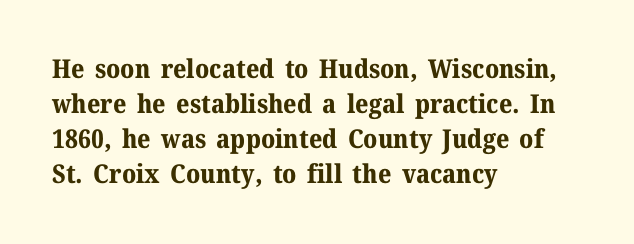
Q: Is the text bold? A: Yes.
Q: Is the text italic (slanted)? A: No, it is upright.
Q: Is the text underlined? A: No.
Q: How is the paragraph aligned? A: Left-aligned.
Q: Is the spacing between letters normal or unusually wide? A: Normal.
Q: Is the spacing between lines tight, normal or loose? A: Normal.
